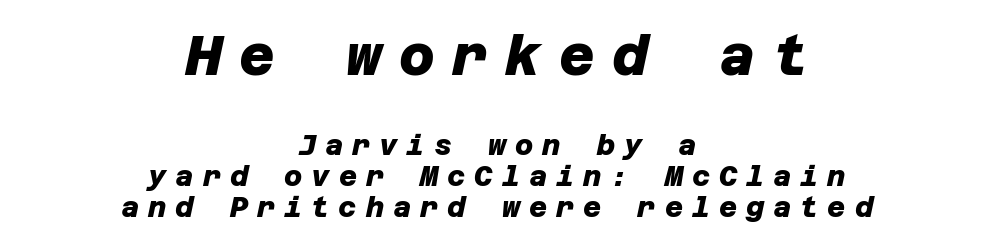
Q: Is the text bold? A: Yes.
Q: Is the typeface a serif or a sans-serif typeface? A: Sans-serif.
Q: Is the text underlined? A: No.
Q: How is the paragraph aligned? A: Centered.
Q: Is the spacing between letters normal or unusually wide? A: Unusually wide.
Q: Is the spacing between lines tight, normal or loose? A: Tight.
Q: Which block of text is set in a larger size, the first (top) or the second (bottom)? A: The first (top) one.
Q: Width (condensed, normal, or wide)? A: Normal.
Q: Stroke contrast? A: Low.
Q: x-height? A: Large.
